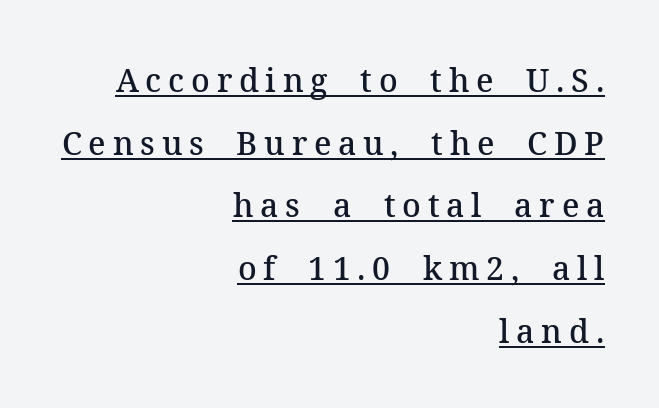
Q: Is the text bold? A: Semi-bold.
Q: Is the text italic (slanted)? A: No, it is upright.
Q: Is the typeface a serif or a sans-serif typeface? A: Serif.
Q: Is the text underlined? A: Yes.
Q: How is the paragraph aligned? A: Right-aligned.
Q: Is the spacing between letters normal or unusually wide? A: Unusually wide.
Q: Is the spacing between lines tight, normal or loose? A: Loose.
Q: Width (condensed, normal, or wide)? A: Normal.
Q: Stroke contrast? A: Medium.
Q: x-height? A: Medium.
Q: Monospaced? A: No.
